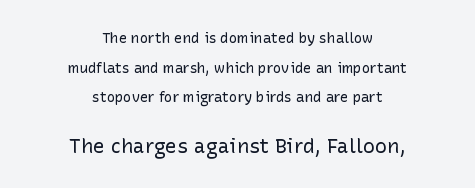
Q: Is the text bold? A: No.
Q: Is the text italic (slanted)? A: No, it is upright.
Q: Is the text underlined? A: No.
Q: How is the paragraph aligned? A: Centered.
Q: Is the spacing between letters normal or unusually wide? A: Normal.
Q: Is the spacing between lines tight, normal or loose? A: Loose.
Q: Which block of text is set in a larger size, the first (top) or the second (bottom)? A: The second (bottom) one.
